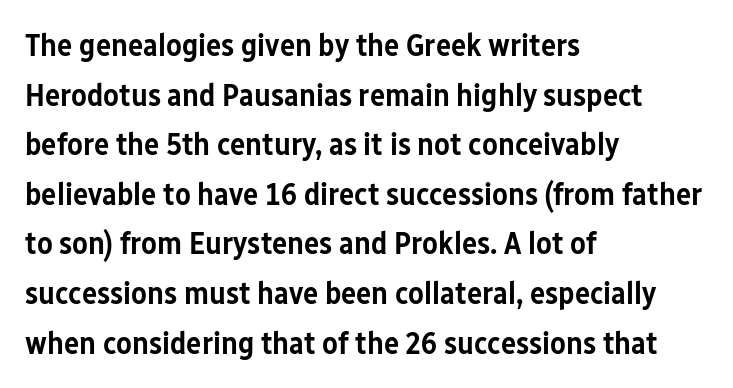
Check where the strokes stop: nothing finishes them off — pure sans. The type is set solid horizontally, with unmodified tracking. A bare baseline throughout the passage. Does the leading feel generous? No, just average. Emphasis by weight is partial: semibold. Is this a fixed-width face? No — the glyphs have proportional, varying widths.
